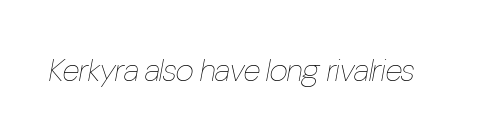
{"italic": "yes", "lean": "right", "slant_degrees": 10, "bold": "no", "weight": "thin", "width": "condensed", "stroke_contrast": "low", "x_height": "medium", "monospaced": "no", "underline": "no", "letter_spacing": "normal", "letter_spacing_em": 0.0, "glyph_px": 32}
